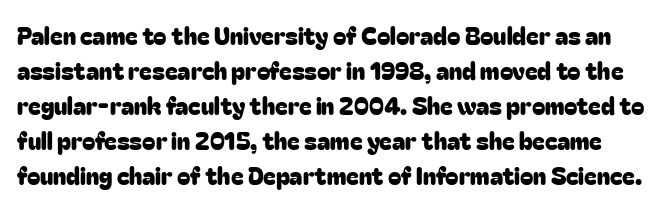
{"italic": "no", "underline": "no", "line_spacing": "normal", "line_spacing_ratio": 1.46, "letter_spacing": "normal", "letter_spacing_em": 0.0, "glyph_px": 24}
